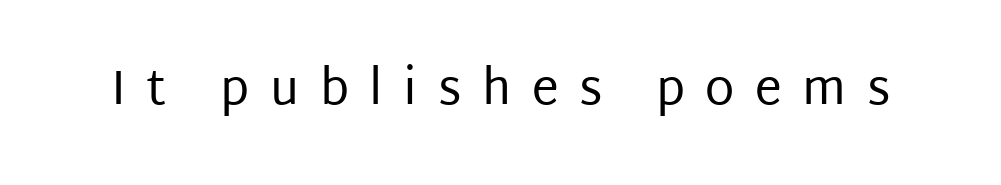
Q: Is the text bold? A: No.
Q: Is the text italic (slanted)? A: No, it is upright.
Q: Is the typeface a serif or a sans-serif typeface? A: Sans-serif.
Q: Is the text underlined? A: No.
Q: Is the spacing between letters normal or unusually wide? A: Unusually wide.
Q: Width (condensed, normal, or wide)? A: Normal.
Q: Stroke contrast? A: Low.
Q: x-height? A: Large.
Q: Monospaced? A: No.
